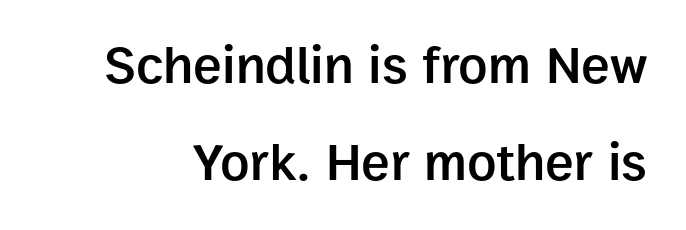
Strokes here are thickened, but only to semibold level. No feet cap the strokes, marking this as sans-serif type. Tall strokes in this sample are plumb rather than angled. The space beneath each line is pristine and unruled.
